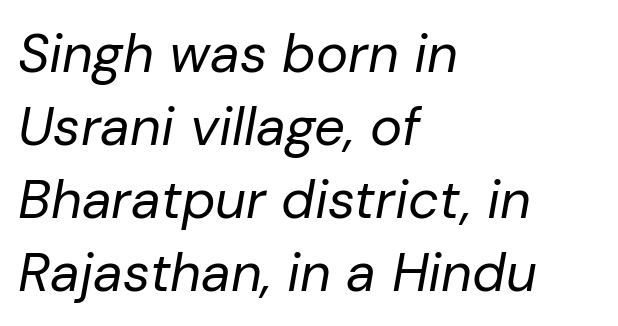
The image shows 54 px regular-weight type, italic (leaning right); set left-aligned, normal line spacing (1.35x), normal letter spacing, not underlined; low stroke contrast and a medium x-height.
